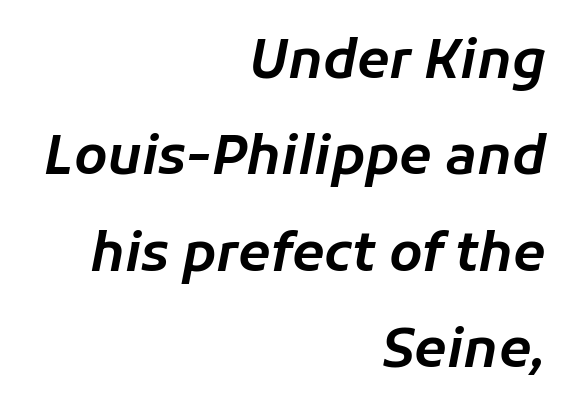
{"italic": "yes", "lean": "right", "slant_degrees": 11, "width": "normal", "stroke_contrast": "low", "x_height": "medium", "monospaced": "no", "underline": "no", "align": "right", "line_spacing_ratio": 1.82, "letter_spacing": "normal", "letter_spacing_em": 0.0, "glyph_px": 53}
